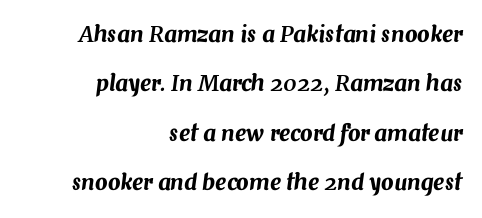
Inter-character spacing is left at the font's built-in metrics. In CSS terms this would be text-align: right. The specimen omits any rule beneath the text block's lines. An italicized treatment has been applied to the whole sample. Leading is clearly above the norm, producing a sparse column.
